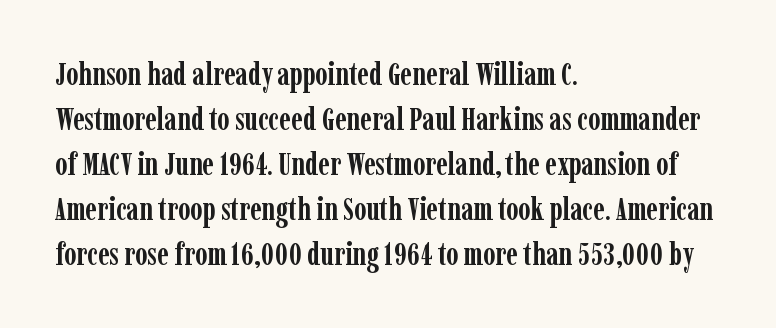
The image shows 31 px semibold, condensed serif type, upright; set left-aligned, normal line spacing (1.45x), normal letter spacing, not underlined; low stroke contrast and a medium x-height.
